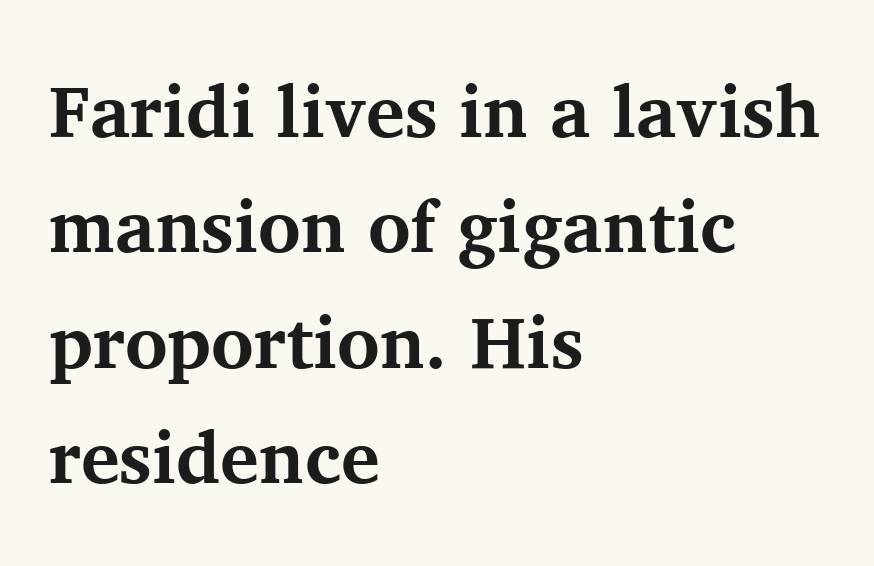
The image shows 73 px bold serif type, upright; set left-aligned, normal line spacing (1.58x), normal letter spacing, not underlined; medium stroke contrast and a medium x-height.
